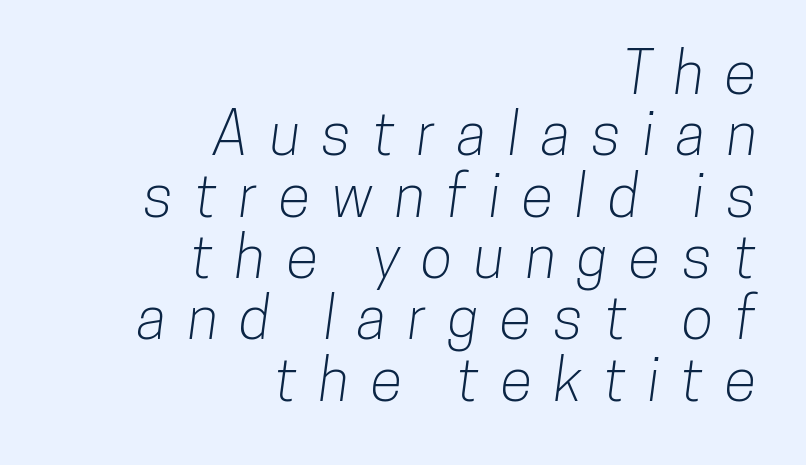
Q: Is the typeface a serif or a sans-serif typeface? A: Sans-serif.
Q: Is the text underlined? A: No.
Q: How is the paragraph aligned? A: Right-aligned.
Q: Is the spacing between letters normal or unusually wide? A: Unusually wide.
Q: Is the spacing between lines tight, normal or loose? A: Tight.
Q: Width (condensed, normal, or wide)? A: Condensed.
Q: Stroke contrast? A: Low.
Q: x-height? A: Medium.
Q: Monospaced? A: No.
